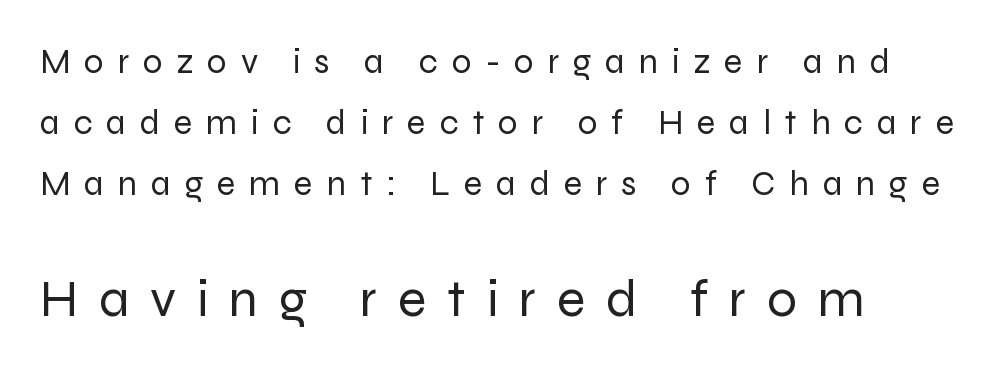
The passage shown begins with its smaller block and ends with its larger one. The font family rendered here belongs to the sans-serif group. The face used here is proportionally spaced, like ordinary book or web type. The words here are not underlined.
